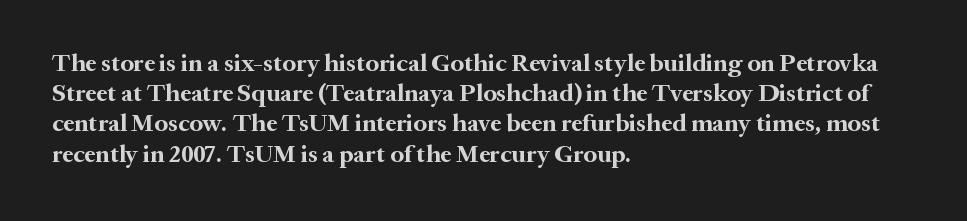
Q: Is the text bold? A: Yes.
Q: Is the text italic (slanted)? A: No, it is upright.
Q: Is the text underlined? A: No.
Q: How is the paragraph aligned? A: Left-aligned.
Q: Is the spacing between letters normal or unusually wide? A: Normal.
